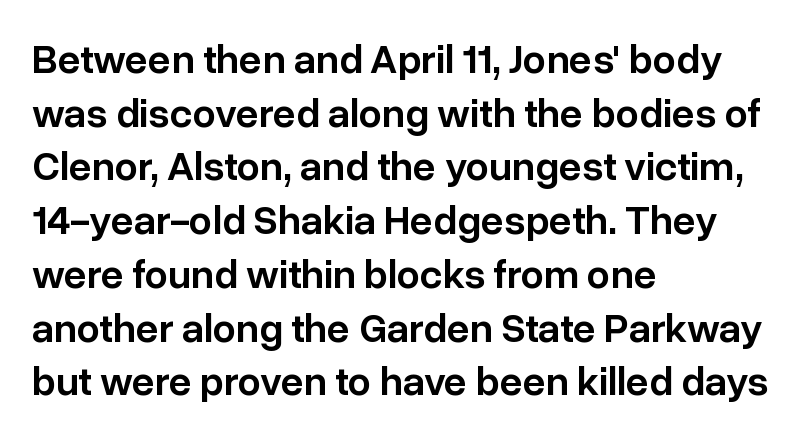
The image shows 41 px semibold sans-serif type, upright; set left-aligned, normal line spacing (1.31x), normal letter spacing, not underlined; low stroke contrast and a medium x-height.
